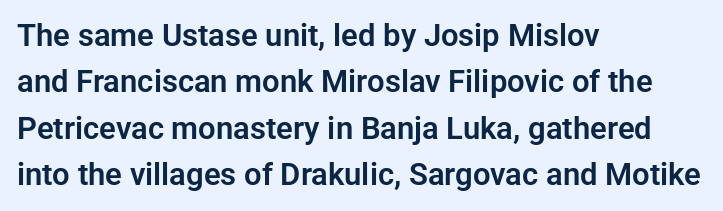
The image shows 31 px sans-serif type, upright; set left-aligned, normal line spacing (1.5x), normal letter spacing, not underlined; low stroke contrast and a medium x-height.
